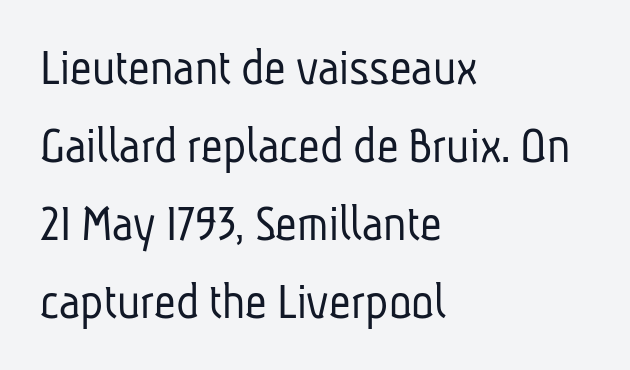
Is this a fixed-width face? No — the glyphs have proportional, varying widths. Left-aligned paragraph, ragged on the right. Underline: absent. Ink coverage per letter is moderate at most. Serif or sans? Sans — the stroke terminals are bare. The horizontal fit of the characters is conventional and even.
